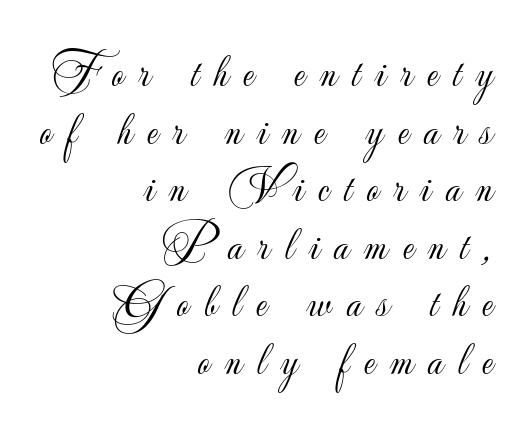
The image shows 48 px light sans-serif type; set right-aligned, line spacing 1.2x, unusually wide letter spacing (+0.31 em), not underlined; low stroke contrast and a small x-height.
